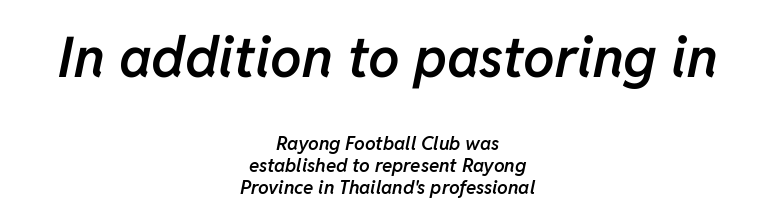
The image shows 56 px semibold type, italic (leaning right); set centered, line spacing 1.16x, normal letter spacing, not underlined; the first (top) block is 2.95x larger; low stroke contrast and a medium x-height.
